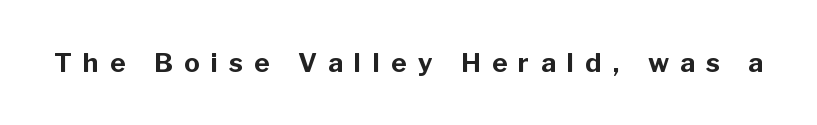
The image shows 26 px bold type, upright; set unusually wide letter spacing (+0.44 em), not underlined.
